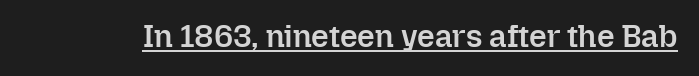
Short note: letters normally spaced. Students, observe the line beneath the letters — that is underlining. This is moderately heavy type, rendered in semibold. Every character sits straight up, as roman type does. Each letter keeps its own natural width here, so spacing adapts to shape.
